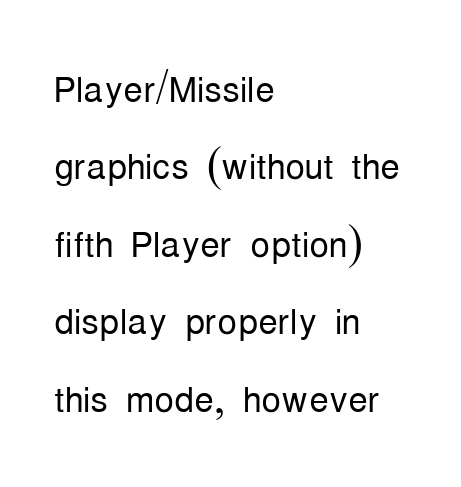
Q: Is the text bold? A: No.
Q: Is the text italic (slanted)? A: No, it is upright.
Q: Is the typeface a serif or a sans-serif typeface? A: Sans-serif.
Q: Is the text underlined? A: No.
Q: How is the paragraph aligned? A: Left-aligned.
Q: Is the spacing between letters normal or unusually wide? A: Normal.
Q: Is the spacing between lines tight, normal or loose? A: Normal.
Q: Width (condensed, normal, or wide)? A: Condensed.
Q: Stroke contrast? A: Low.
Q: x-height? A: Medium.
Q: Monospaced? A: No.
